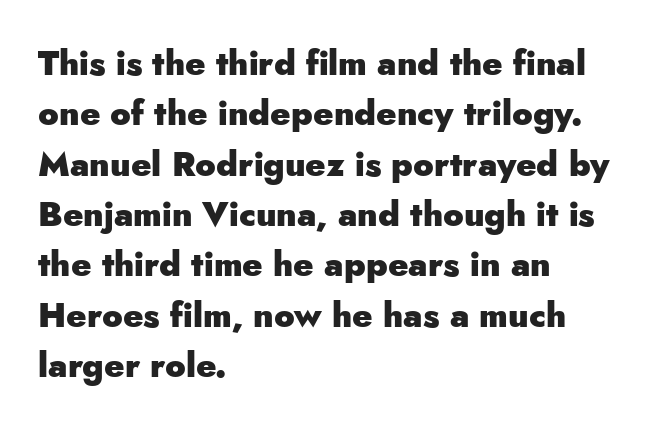
{"serif": "no", "italic": "no", "bold": "yes", "weight": "heavy", "width": "normal", "stroke_contrast": "low", "x_height": "small", "monospaced": "no", "underline": "no", "align": "left", "line_spacing": "normal", "line_spacing_ratio": 1.48, "letter_spacing": "normal", "letter_spacing_em": 0.0, "glyph_px": 34}
